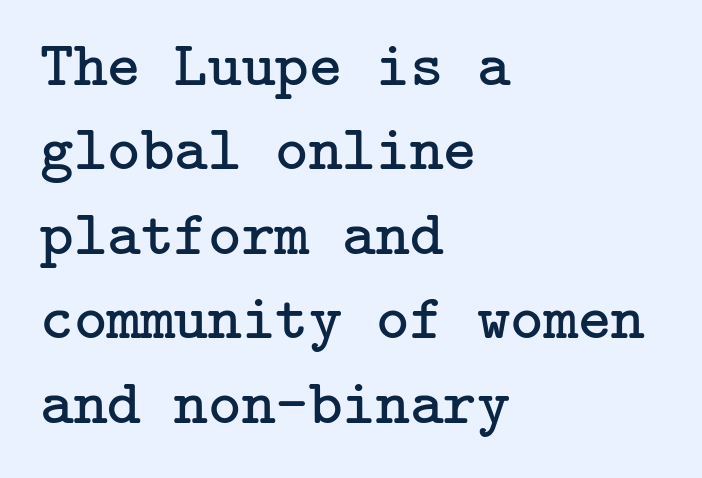
{"serif": "yes", "italic": "no", "bold": "no", "weight": "regular", "width": "normal", "stroke_contrast": "low", "x_height": "medium", "underline": "no", "align": "left", "line_spacing": "normal", "line_spacing_ratio": 1.32, "letter_spacing": "normal", "letter_spacing_em": 0.0, "glyph_px": 64}
